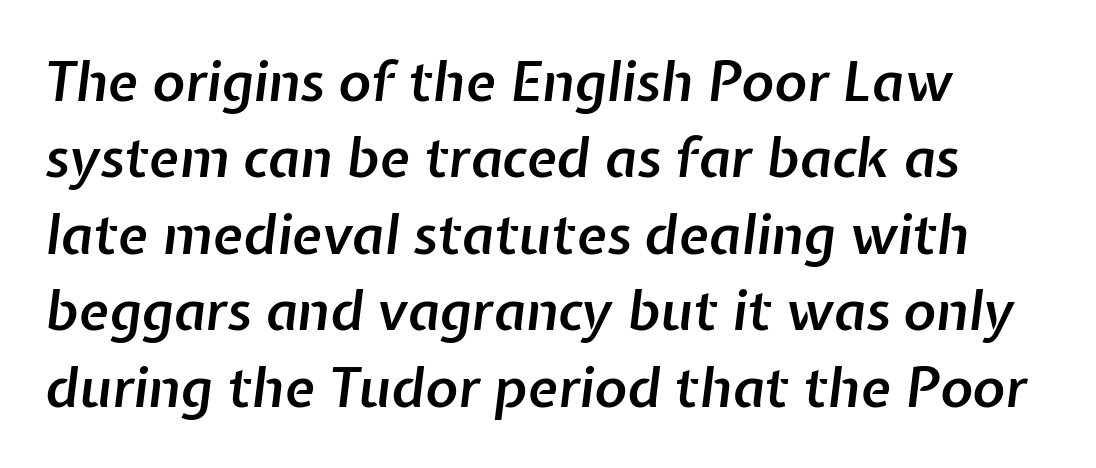
Line spacing here is normal. Characters follow at the spacing the type designer built in. Characters are canted at an angle relative to the baseline's perpendicular. Each line starts at the same left margin while the right side varies. How heavy is the stroke? Medium-heavy — a semibold, shy of bold.
